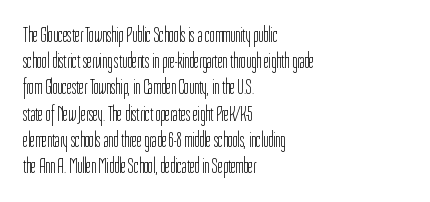
The image shows 21 px text type, upright; set left-aligned, normal line spacing (1.25x), normal letter spacing, not underlined.
